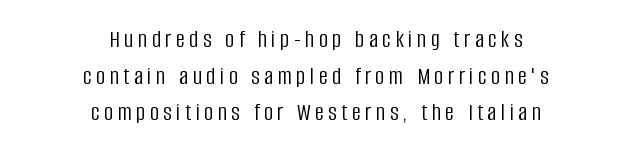
Does the copy run flush right? No — it is centered line by line. The glyphs are unaccompanied by any horizontal stroke below them. The typesetting does not lean heavy: it is not bold. No italicization has been applied; the sample stays upright. Rows of type keep a routine distance in the vertical direction.
